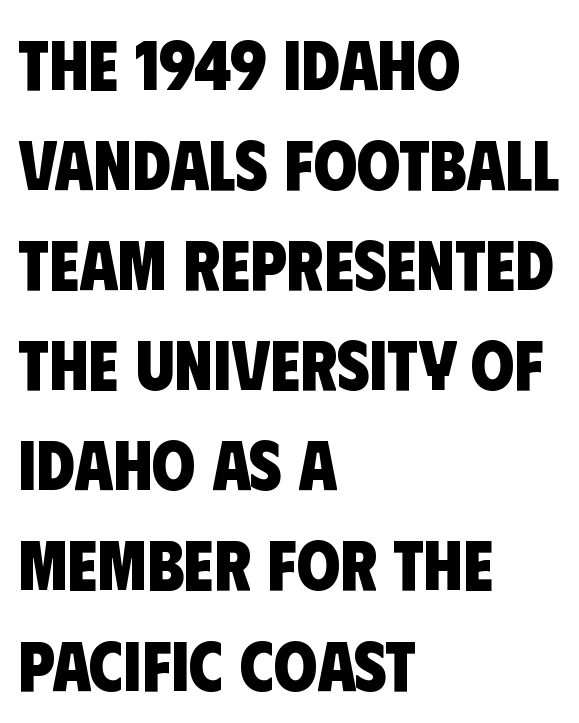
Q: Is the text bold? A: Yes.
Q: Is the typeface a serif or a sans-serif typeface? A: Sans-serif.
Q: Is the text underlined? A: No.
Q: How is the paragraph aligned? A: Left-aligned.
Q: Is the spacing between letters normal or unusually wide? A: Normal.
Q: Is the spacing between lines tight, normal or loose? A: Normal.
Q: Width (condensed, normal, or wide)? A: Condensed.
Q: Stroke contrast? A: Low.
Q: x-height? A: Large.
Q: Monospaced? A: No.
